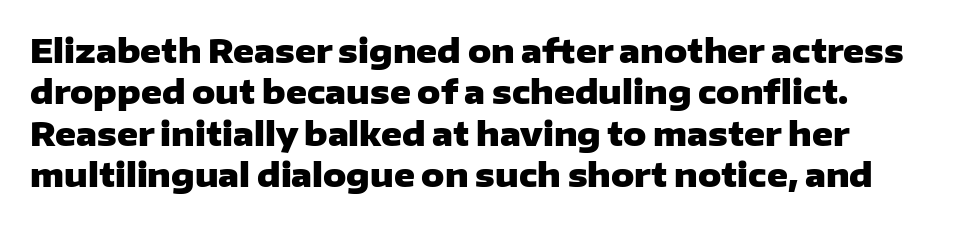
Underlining? Definitely not there. The passage shown stacks its lines at a standard gap. No extra tracking has been applied to these lines. The specimen reads as upright at a glance.
